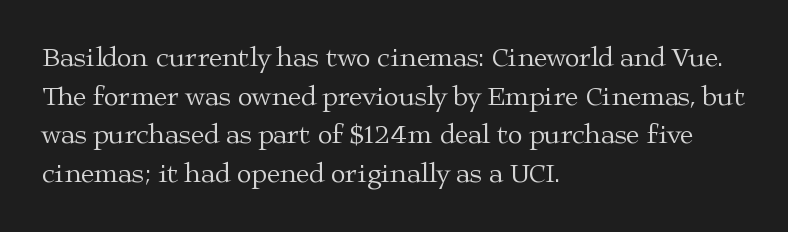
Stroke thickness stays within the range of a standard reading face or lighter. Notice how descenders clear the ascenders below comfortably — that's standard leading. There is no visible air inserted between adjacent glyphs. Casual observation: everything's shoved over to the left. The specimen omits any rule beneath the text block's lines. The letters stand straight up with perfectly vertical stems.
